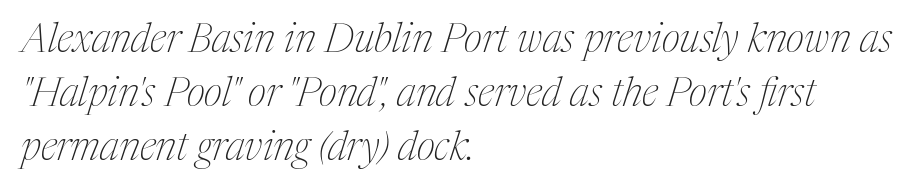
The image shows 40 px thin, condensed serif type, italic (leaning right); set left-aligned, normal line spacing (1.35x), normal letter spacing, not underlined; medium stroke contrast and a medium x-height.
